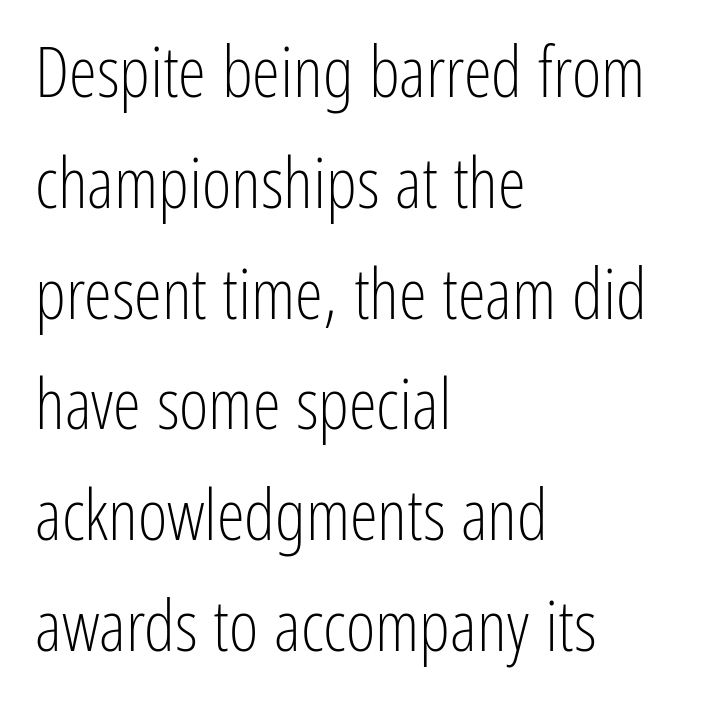
Q: Is the text bold? A: No.
Q: Is the text italic (slanted)? A: No, it is upright.
Q: Is the typeface a serif or a sans-serif typeface? A: Sans-serif.
Q: Is the text underlined? A: No.
Q: How is the paragraph aligned? A: Left-aligned.
Q: Is the spacing between letters normal or unusually wide? A: Normal.
Q: Is the spacing between lines tight, normal or loose? A: Normal.
Q: Width (condensed, normal, or wide)? A: Condensed.
Q: Stroke contrast? A: Low.
Q: x-height? A: Medium.
Q: Monospaced? A: No.
